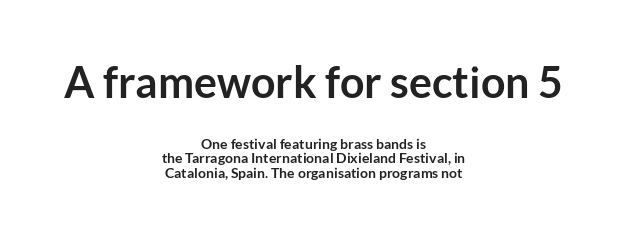
The image shows 43 px semibold sans-serif type, upright; set centered, tight line spacing (1.05x), normal letter spacing, not underlined; the first (top) block is 3.07x larger; low stroke contrast and a medium x-height.
